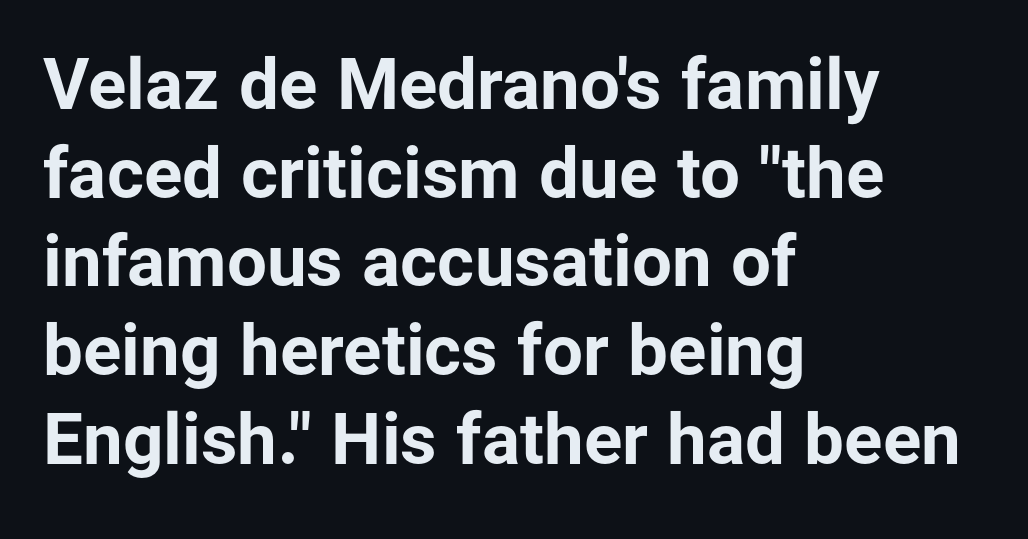
The image shows 71 px bold sans-serif type, upright; set left-aligned, normal line spacing (1.25x), normal letter spacing, not underlined; low stroke contrast and a medium x-height.
